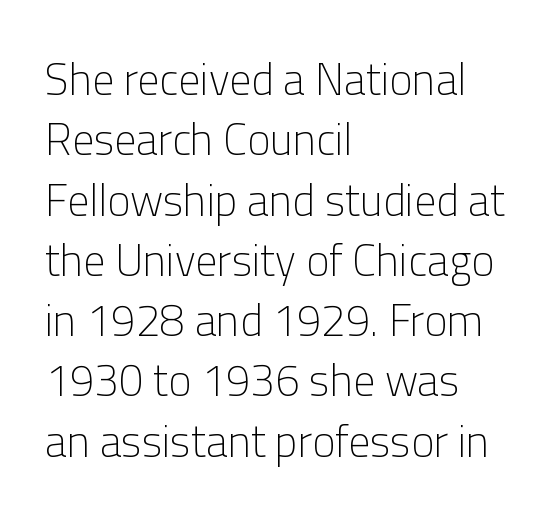
How are the letters spaced? Ordinarily, with no added tracking. The type sits square on the baseline with zero lean. The letters advance in unequal steps, a hallmark of proportional type. Glance below the letters and you will spot only blank space. These glyphs show unthickened strokes, regular width or finer.
